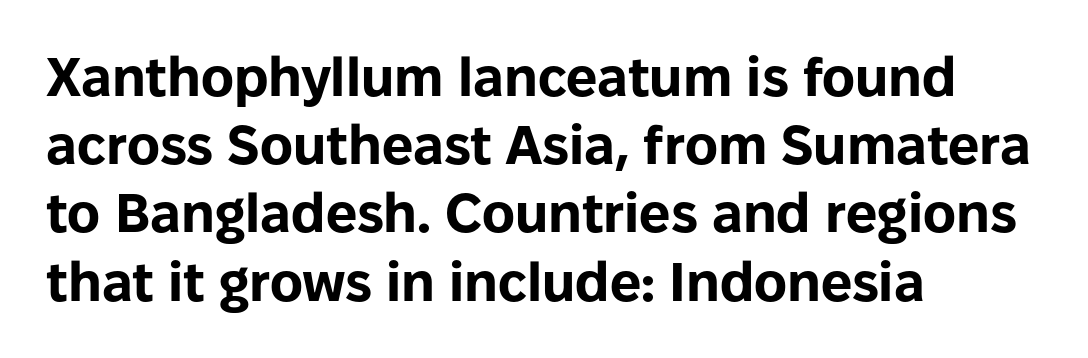
The image shows 55 px bold sans-serif type, upright; set left-aligned, line spacing 1.24x, normal letter spacing, not underlined; low stroke contrast and a medium x-height.
